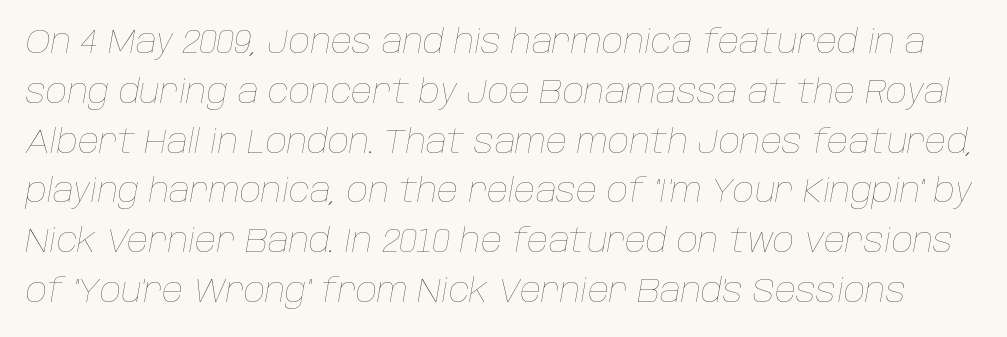
Is the letter spacing exaggerated? No — it looks like the ordinary default. Tall strokes in this sample are angled rather than plumb. Nobody drew a line under any word here. Summary of weight: not heavy and not bold.
